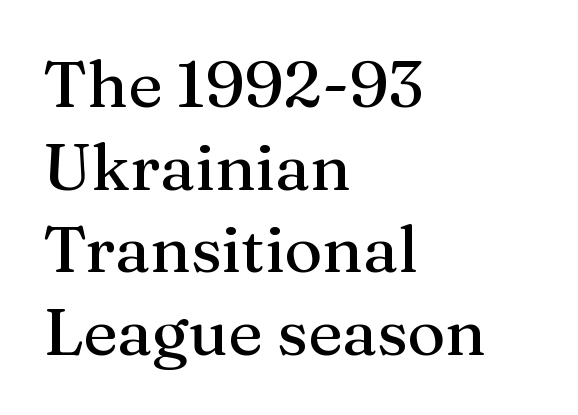
Q: Is the text italic (slanted)? A: No, it is upright.
Q: Is the typeface a serif or a sans-serif typeface? A: Serif.
Q: Is the text underlined? A: No.
Q: How is the paragraph aligned? A: Left-aligned.
Q: Is the spacing between letters normal or unusually wide? A: Normal.
Q: Is the spacing between lines tight, normal or loose? A: Normal.
Q: Width (condensed, normal, or wide)? A: Normal.
Q: Stroke contrast? A: Medium.
Q: x-height? A: Medium.
Q: Monospaced? A: No.
